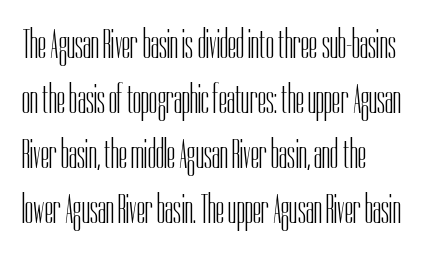
Bold? No — there's no thickening of the strokes. Check under the words: just untouched page. Summary of vertical rhythm: regular, with standard interline spacing. The letters sit at their default tracking, neither squeezed nor spread.
